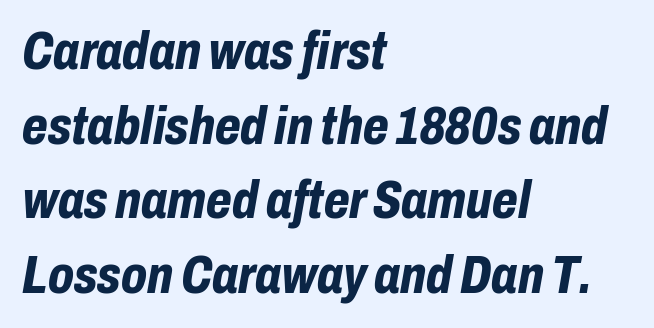
The words here are not underlined. The face used here is rendered with its standard letterfit. The passage shown is typed in a proportional face where columns would drift. Strokes here are thick enough to call this a true bold.
